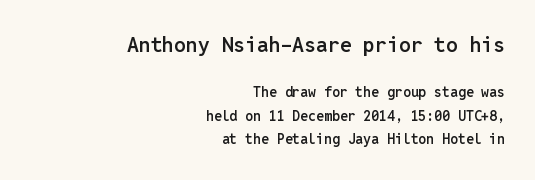
{"italic": "no", "bold": "semi", "underline": "no", "align": "right", "line_spacing": "normal", "line_spacing_ratio": 1.68, "letter_spacing": "normal", "letter_spacing_em": 0.0, "larger_block": "first", "size_ratio": 1.5, "glyph_px": 21}
